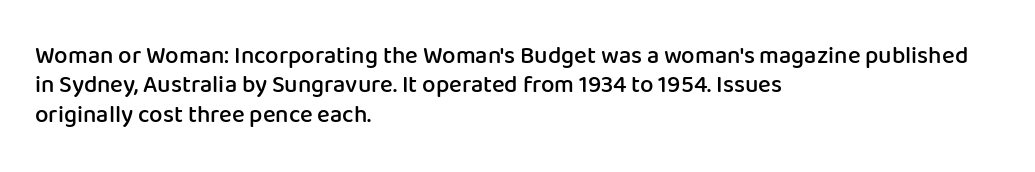
This rendering leaves character spacing at its baseline value. The gap between lines stays unmarked. Characters remain perfectly vertical along every line. The compositor pushed each line to the left boundary.
